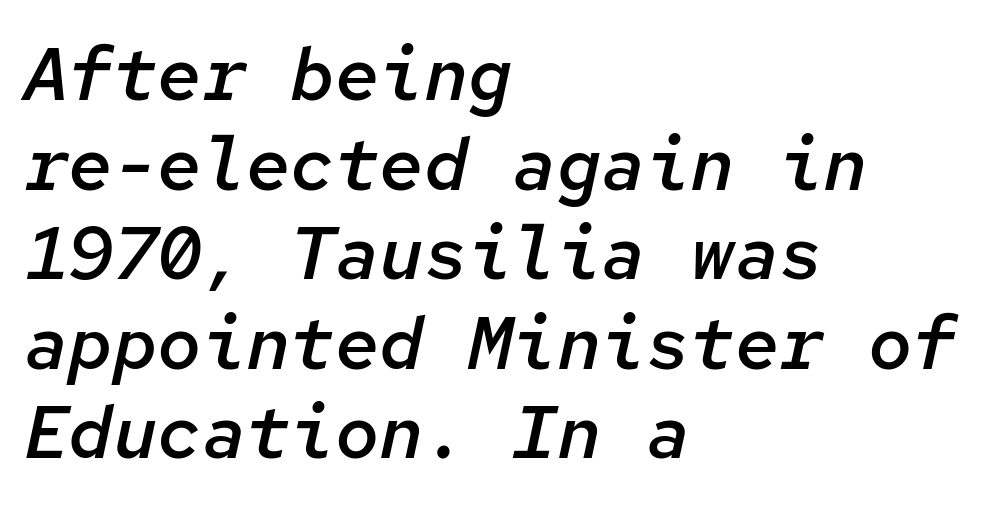
The image shows 74 px semibold type, italic (leaning right), monospaced; set left-aligned, line spacing 1.21x, normal letter spacing, not underlined; low stroke contrast and a medium x-height.
